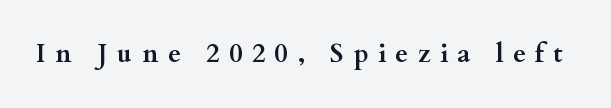
Any mark beneath the type? The region is blank. Look at the tracking — it's clearly loosened, letters drifting apart. A roman cut, with each character standing at attention. Its strokes are broad and dark, the hallmark of bold type.
